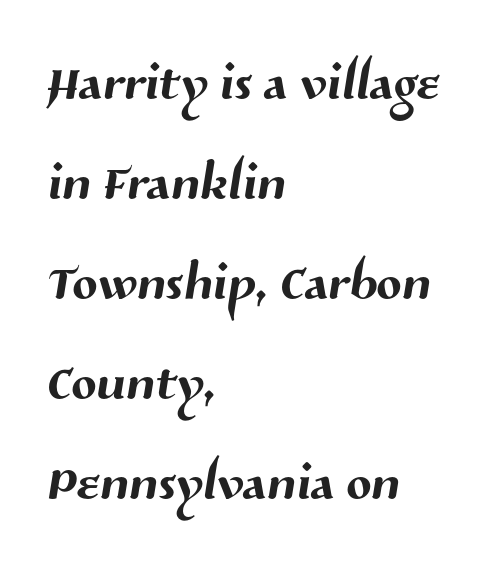
Bare-footed words on every line. Quick note: interline space is typical. Words appear dense and cohesive because spacing is normal. These lines are rendered in a variable-pitch font. Regarding serifs, this sample does without them.
